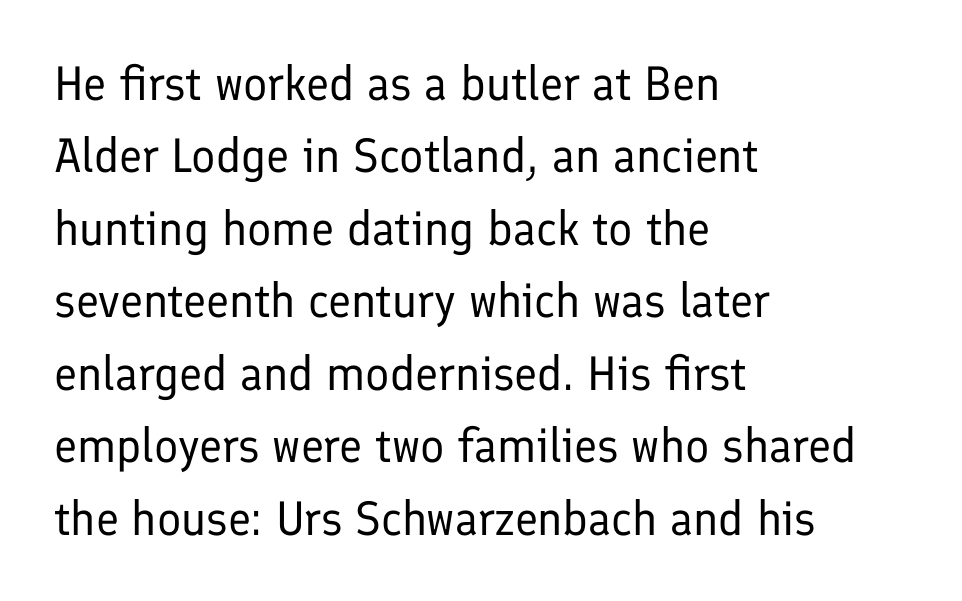
Stroke mass is kept to a normal reading level or below. This is the regular roman posture of the typeface. Leading: standard. Caption: standard tracking, unaltered. A classic flush-left, rag-right setting is used for this passage.
